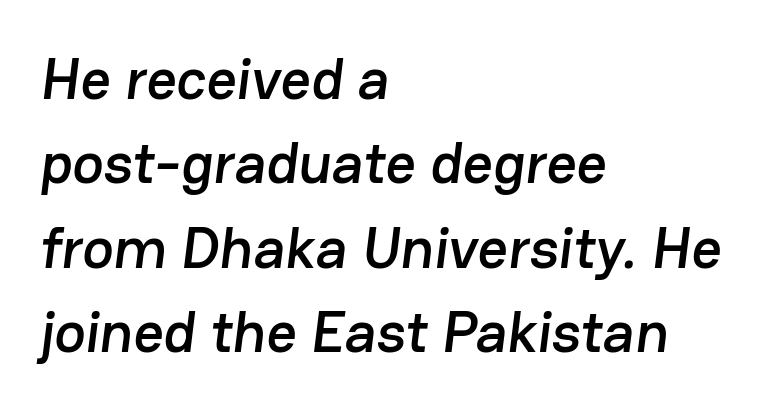
Q: Is the typeface a serif or a sans-serif typeface? A: Sans-serif.
Q: Is the text underlined? A: No.
Q: How is the paragraph aligned? A: Left-aligned.
Q: Is the spacing between letters normal or unusually wide? A: Normal.
Q: Is the spacing between lines tight, normal or loose? A: Normal.
Q: Width (condensed, normal, or wide)? A: Normal.
Q: Stroke contrast? A: Low.
Q: x-height? A: Medium.
Q: Monospaced? A: No.
